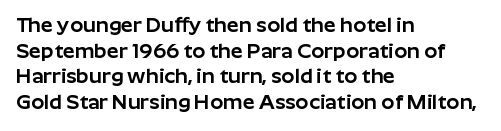
The image shows 21 px text type, upright; set left-aligned, line spacing 1.22x, normal letter spacing, not underlined.
